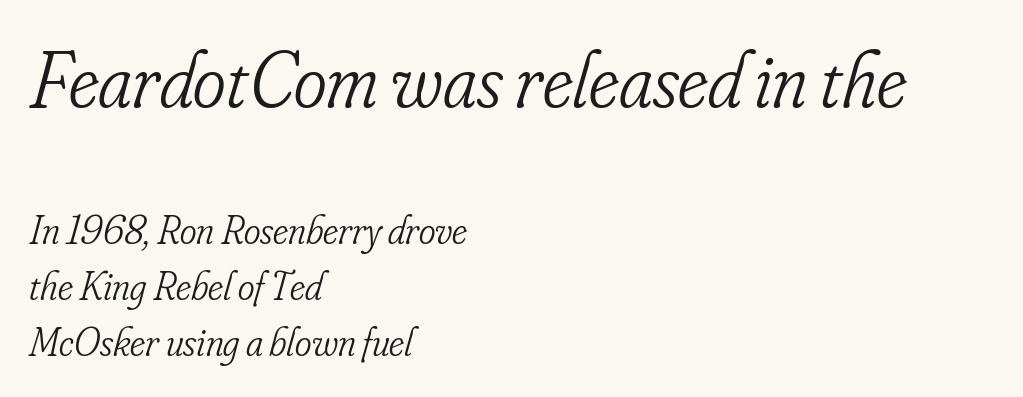
{"serif": "yes", "italic": "yes", "lean": "right", "slant_degrees": 16, "bold": "no", "weight": "light", "width": "condensed", "stroke_contrast": "low", "x_height": "small", "monospaced": "no", "underline": "no", "align": "left", "line_spacing": "normal", "line_spacing_ratio": 1.41, "letter_spacing": "normal", "letter_spacing_em": 0.0, "larger_block": "first", "size_ratio": 1.98, "glyph_px": 79}
